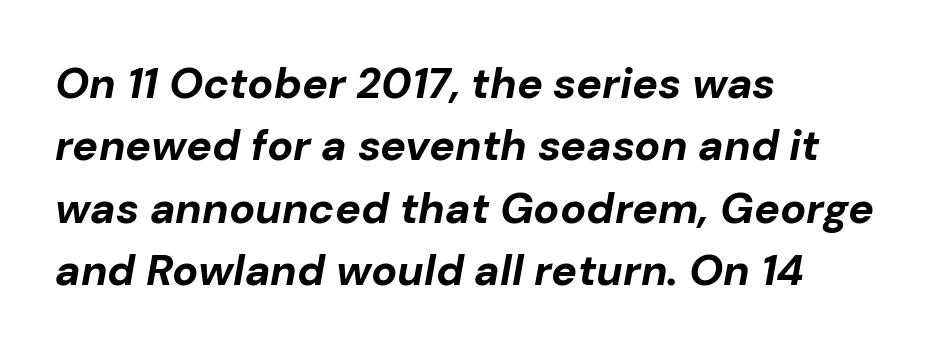
Q: Is the text bold? A: Yes.
Q: Is the text italic (slanted)? A: Yes, it leans right by about 10 degrees.
Q: Is the text underlined? A: No.
Q: How is the paragraph aligned? A: Left-aligned.
Q: Is the spacing between letters normal or unusually wide? A: Normal.
Q: Is the spacing between lines tight, normal or loose? A: Normal.
Q: Width (condensed, normal, or wide)? A: Normal.
Q: Stroke contrast? A: Low.
Q: x-height? A: Medium.
Q: Monospaced? A: No.
